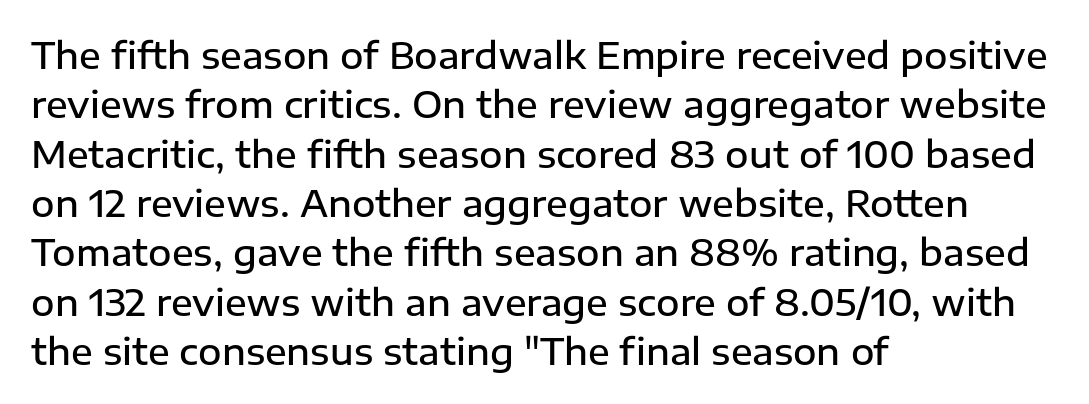
The vertical gap from one line to the next is medium. Is the type bold? Partly — it's a semibold, heavier than regular but not fully bold. Line starts are locked; line ends wander. Each letter keeps its own natural width here, so spacing adapts to shape.
